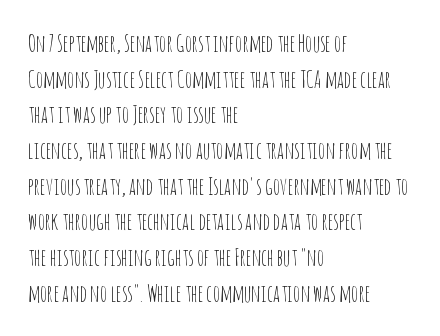
{"italic": "no", "bold": "no", "underline": "no", "align": "left", "line_spacing": "normal", "line_spacing_ratio": 1.55, "letter_spacing": "normal", "letter_spacing_em": 0.0, "glyph_px": 23}
